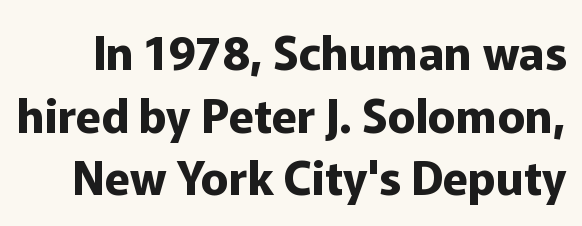
Q: Is the text bold? A: Yes.
Q: Is the text italic (slanted)? A: No, it is upright.
Q: Is the typeface a serif or a sans-serif typeface? A: Sans-serif.
Q: Is the text underlined? A: No.
Q: Is the spacing between letters normal or unusually wide? A: Normal.
Q: Is the spacing between lines tight, normal or loose? A: Normal.
Q: Width (condensed, normal, or wide)? A: Normal.
Q: Stroke contrast? A: Low.
Q: x-height? A: Medium.
Q: Monospaced? A: No.
